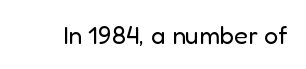
Q: Is the text bold? A: No.
Q: Is the text italic (slanted)? A: No, it is upright.
Q: Is the text underlined? A: No.
Q: Is the spacing between letters normal or unusually wide? A: Normal.
